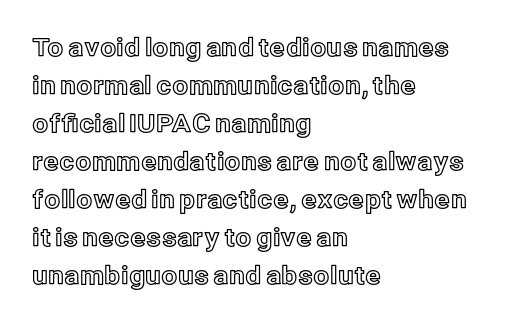
The image shows 25 px text type, upright; set left-aligned, normal line spacing (1.52x), normal letter spacing, not underlined.
